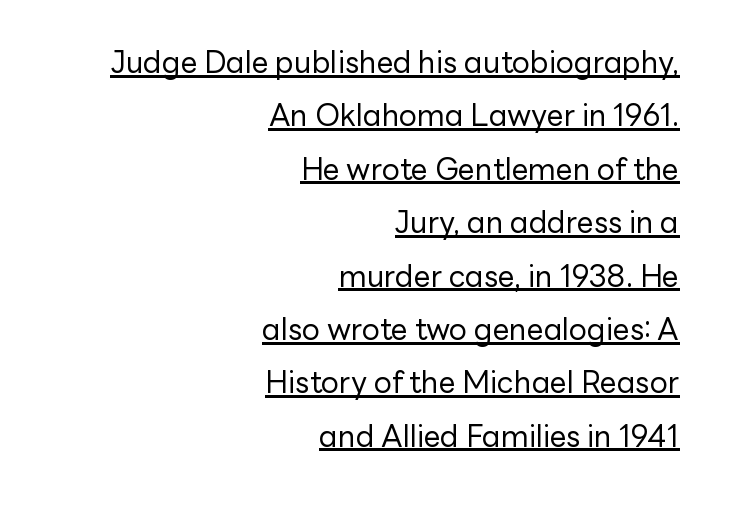
{"serif": "no", "italic": "no", "bold": "no", "weight": "regular", "width": "normal", "stroke_contrast": "low", "x_height": "medium", "monospaced": "no", "underline": "yes", "align": "right", "line_spacing_ratio": 1.78, "letter_spacing": "normal", "letter_spacing_em": 0.0, "glyph_px": 30}
